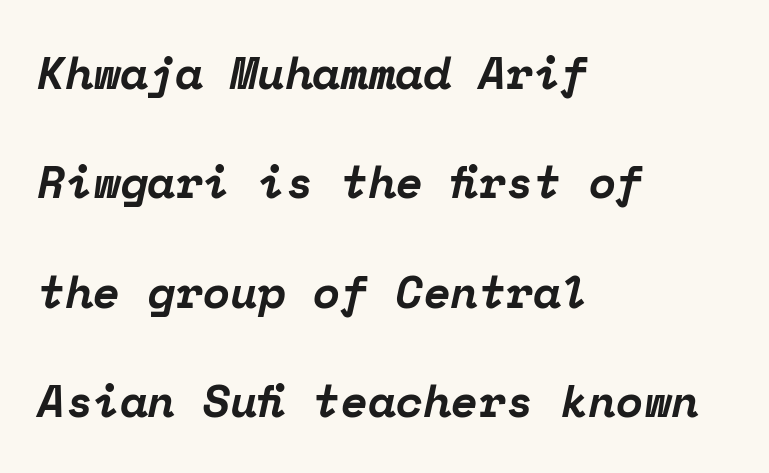
Q: Is the text bold? A: Yes.
Q: Is the text italic (slanted)? A: Yes, it leans right by about 12 degrees.
Q: Is the typeface a serif or a sans-serif typeface? A: Serif.
Q: Is the text underlined? A: No.
Q: How is the paragraph aligned? A: Left-aligned.
Q: Is the spacing between letters normal or unusually wide? A: Normal.
Q: Is the spacing between lines tight, normal or loose? A: Loose.
Q: Width (condensed, normal, or wide)? A: Normal.
Q: Stroke contrast? A: Low.
Q: x-height? A: Medium.
Q: Monospaced? A: Yes.
